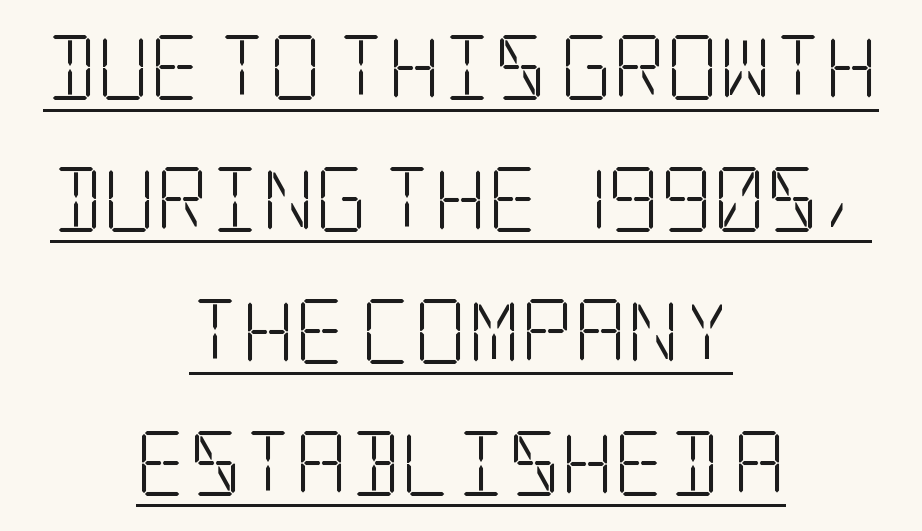
The image shows 65 px light, condensed serif type, upright; set centered, loose line spacing (2.03x), normal letter spacing, underlined; low stroke contrast and a large x-height.
